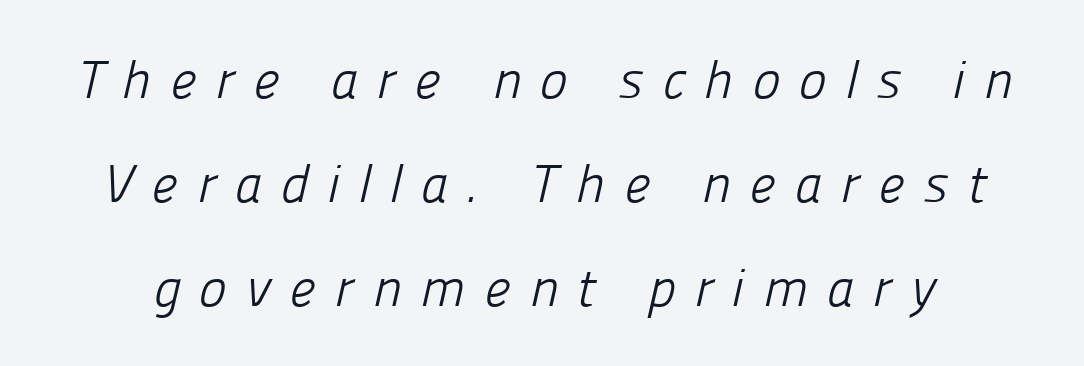
Compared with typical body copy, the letter spacing here is much looser. Weight: not bold — regular or lighter. The baseline area is clear. Is this a fixed-width face? No — the glyphs have proportional, varying widths.
